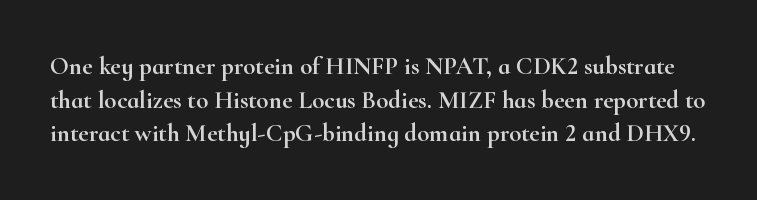
Q: Is the text italic (slanted)? A: No, it is upright.
Q: Is the text underlined? A: No.
Q: Is the spacing between letters normal or unusually wide? A: Normal.
Q: Is the spacing between lines tight, normal or loose? A: Normal.
